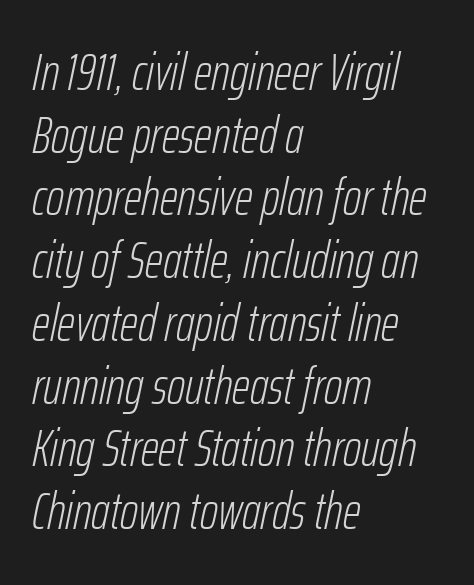
The specimen reads as italic at a glance. The typesetter chose a ragged-right arrangement here. The strokes carry an ordinary text weight at most. Has an underline been added? It has not.
